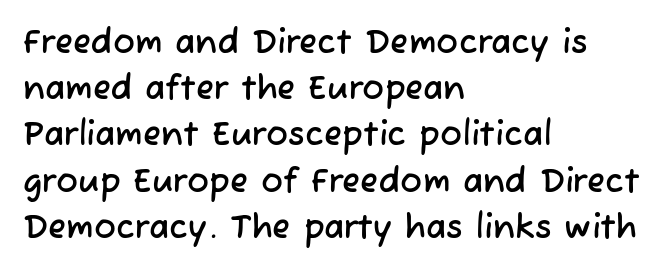
Q: Is the typeface a serif or a sans-serif typeface? A: Sans-serif.
Q: Is the text underlined? A: No.
Q: How is the paragraph aligned? A: Left-aligned.
Q: Is the spacing between letters normal or unusually wide? A: Normal.
Q: Is the spacing between lines tight, normal or loose? A: Normal.
Q: Width (condensed, normal, or wide)? A: Normal.
Q: Stroke contrast? A: Low.
Q: x-height? A: Medium.
Q: Monospaced? A: No.
